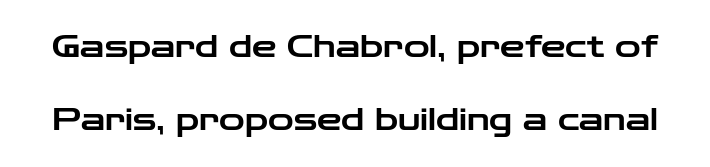
{"serif": "no", "italic": "no", "width": "wide", "stroke_contrast": "low", "x_height": "medium", "monospaced": "no", "underline": "no", "line_spacing": "loose", "line_spacing_ratio": 2.34, "letter_spacing": "normal", "letter_spacing_em": 0.0, "glyph_px": 31}
